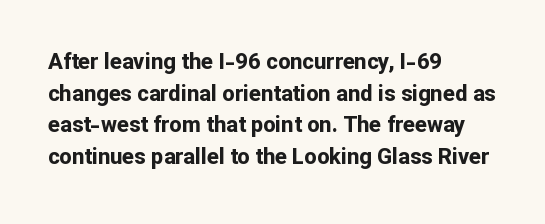
Q: Is the text bold? A: Yes.
Q: Is the text italic (slanted)? A: No, it is upright.
Q: Is the text underlined? A: No.
Q: How is the paragraph aligned? A: Left-aligned.
Q: Is the spacing between letters normal or unusually wide? A: Normal.
Q: Is the spacing between lines tight, normal or loose? A: Normal.
